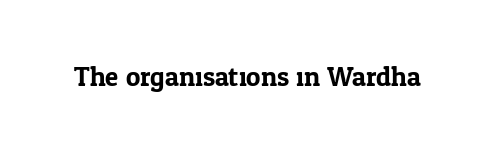
{"italic": "no", "underline": "no", "letter_spacing": "normal", "letter_spacing_em": 0.0, "glyph_px": 27}
